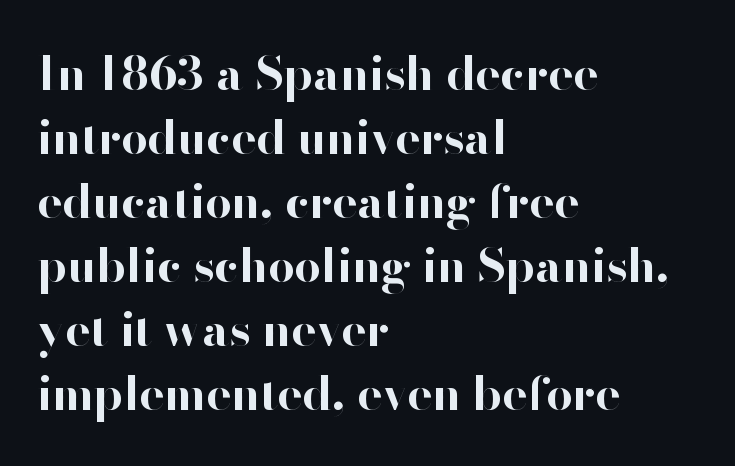
Nobody drew a line under any word here. Proportional: the letters do not fall into vertical columns. Typeset ragged right — the left edge is the straight one. The strokes are fattened all the way to bold. Notice how the stems are strictly vertical — no italics here.
